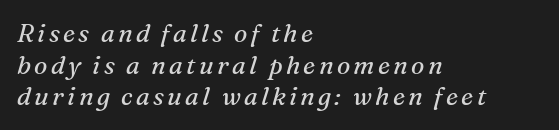
Q: Is the text bold? A: No.
Q: Is the text italic (slanted)? A: Yes, it leans right by about 16 degrees.
Q: Is the text underlined? A: No.
Q: How is the paragraph aligned? A: Left-aligned.
Q: Is the spacing between lines tight, normal or loose? A: Normal.
